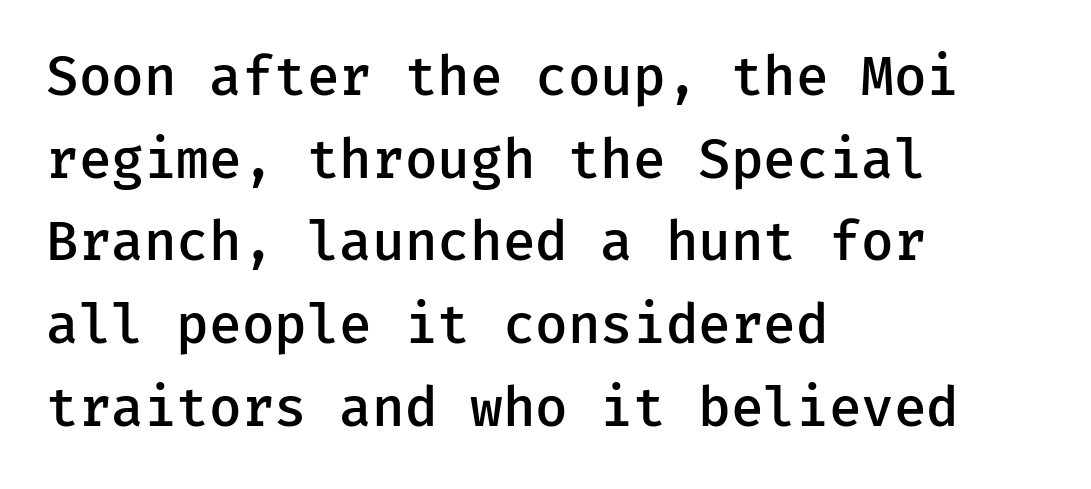
Q: Is the text bold? A: Semi-bold.
Q: Is the text italic (slanted)? A: No, it is upright.
Q: Is the typeface a serif or a sans-serif typeface? A: Sans-serif.
Q: Is the text underlined? A: No.
Q: How is the paragraph aligned? A: Left-aligned.
Q: Is the spacing between letters normal or unusually wide? A: Normal.
Q: Is the spacing between lines tight, normal or loose? A: Normal.
Q: Width (condensed, normal, or wide)? A: Normal.
Q: Stroke contrast? A: Low.
Q: x-height? A: Medium.
Q: Monospaced? A: Yes.
